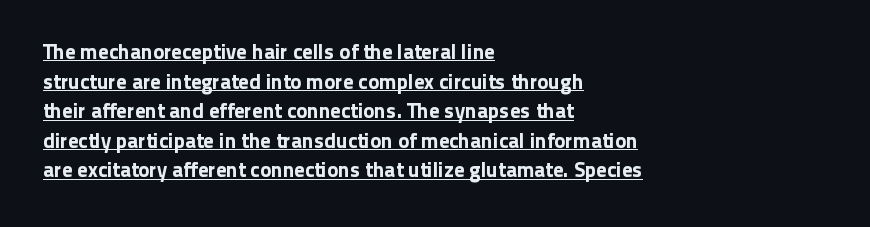
{"italic": "no", "underline": "yes", "align": "left", "line_spacing": "normal", "line_spacing_ratio": 1.41, "letter_spacing": "normal", "letter_spacing_em": 0.0, "glyph_px": 21}
